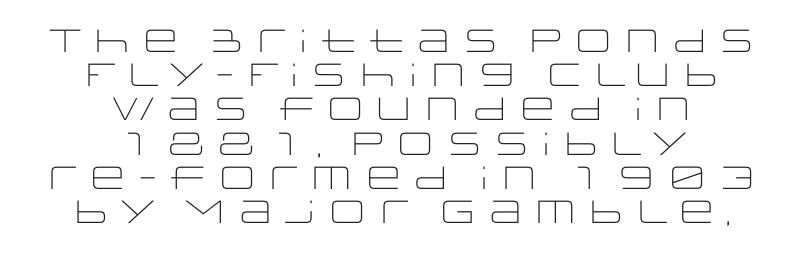
A typesetter would call this leading minimal, almost set solid. Nobody touched the tracking dial on this one. Does the type have serifs? No, each stem ends abruptly. It's the straight-up-and-down kind of type. Stroke mass is kept to a normal reading level or below.
